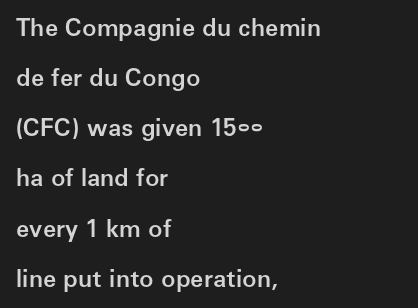
Q: Is the text bold? A: Semi-bold.
Q: Is the text italic (slanted)? A: No, it is upright.
Q: Is the text underlined? A: No.
Q: How is the paragraph aligned? A: Left-aligned.
Q: Is the spacing between letters normal or unusually wide? A: Normal.
Q: Is the spacing between lines tight, normal or loose? A: Loose.
